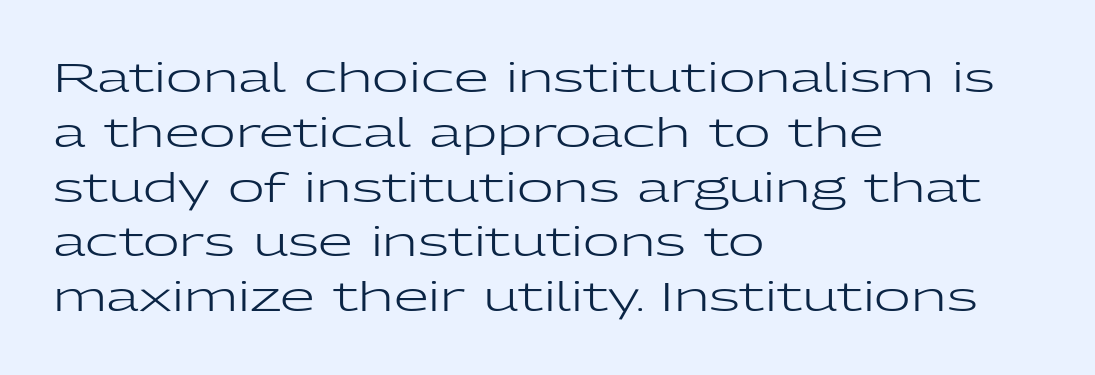
{"serif": "no", "italic": "no", "bold": "no", "weight": "regular", "width": "wide", "stroke_contrast": "low", "x_height": "medium", "monospaced": "no", "underline": "no", "align": "left", "line_spacing": "normal", "line_spacing_ratio": 1.37, "letter_spacing": "normal", "letter_spacing_em": 0.0, "glyph_px": 40}
